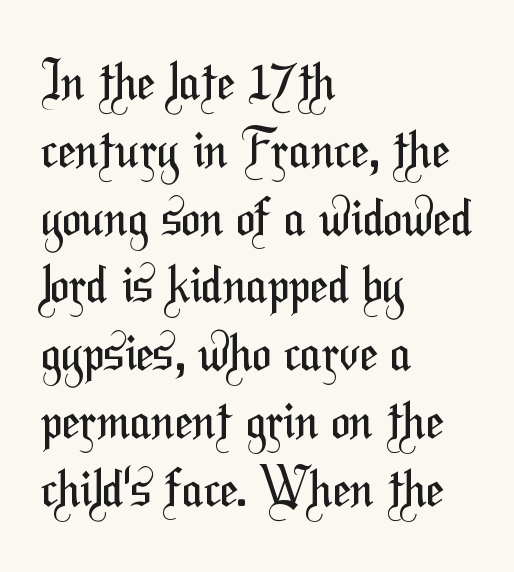
{"serif": "no", "bold": "no", "weight": "regular", "width": "condensed", "stroke_contrast": "medium", "x_height": "medium", "monospaced": "no", "underline": "no", "align": "left", "line_spacing": "normal", "line_spacing_ratio": 1.33, "letter_spacing": "normal", "letter_spacing_em": 0.0, "glyph_px": 51}
